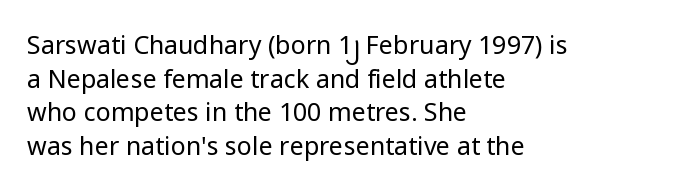
Honestly, there is no underline to notice here at all. When letters stand straight like this, we call the style roman or upright. The passage shown stacks its lines at a standard gap. Horizontal alignment here is leftward, the default for most running prose. Ink coverage per letter is moderate at most.
